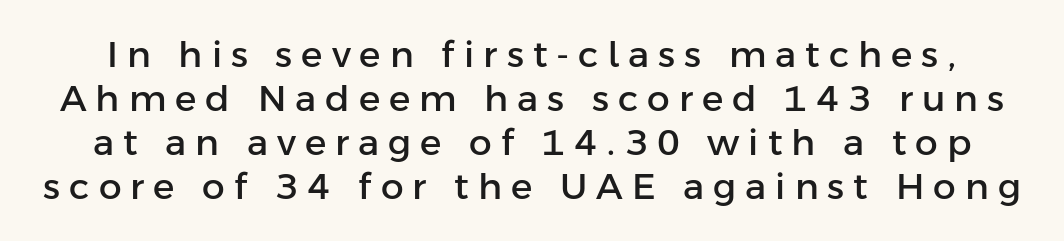
The image shows 36 px sans-serif type, upright; set line spacing 1.22x, unusually wide letter spacing (+0.25 em), not underlined; low stroke contrast and a medium x-height.
